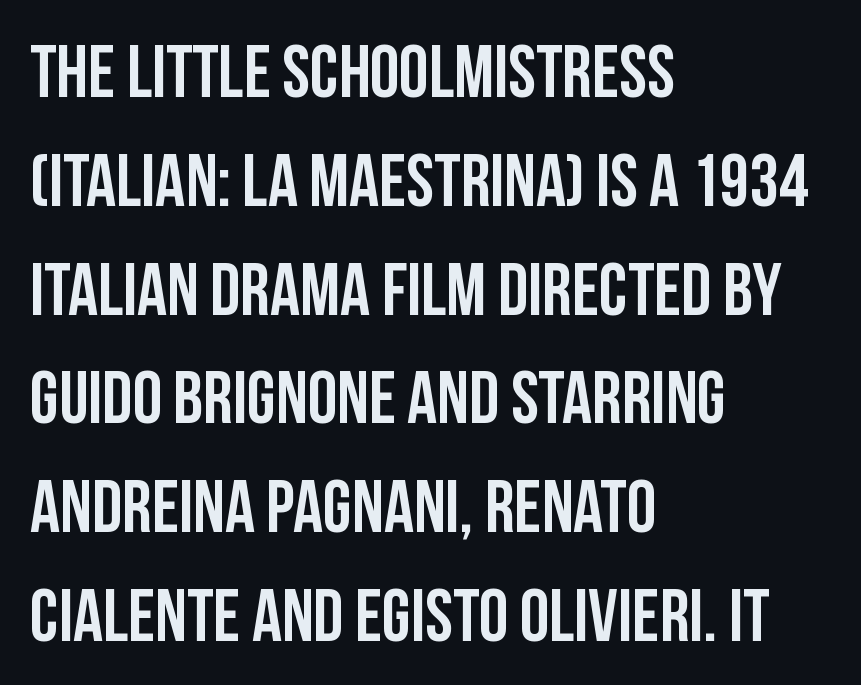
Nope, no serifs anywhere on these letters. What stands out about the letter spacing? Nothing — it is the standard amount. The compositor pushed each line to the left boundary. One glance says typical: line gaps are just what's usual. This sample has the flowing, uneven cadence of proportional lettering. The lettering stays uniformly vertical, giving the passage a roman look.
